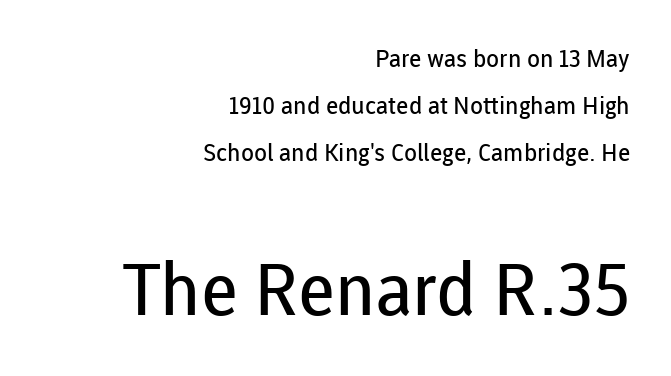
The image shows 72 px regular-weight sans-serif type, upright; set right-aligned, loose line spacing (1.95x), normal letter spacing, not underlined; the second (bottom) block is 3.0x larger; low stroke contrast and a medium x-height.
